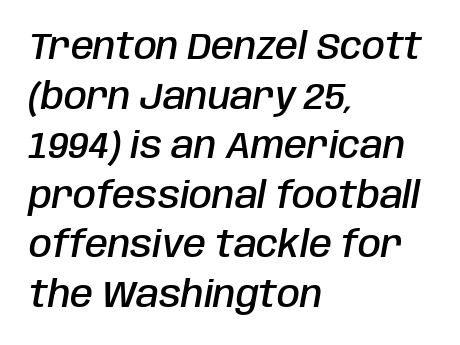
The image shows 37 px semibold, condensed type, italic (leaning right); set left-aligned, normal line spacing (1.34x), normal letter spacing, not underlined; low stroke contrast and a large x-height.
